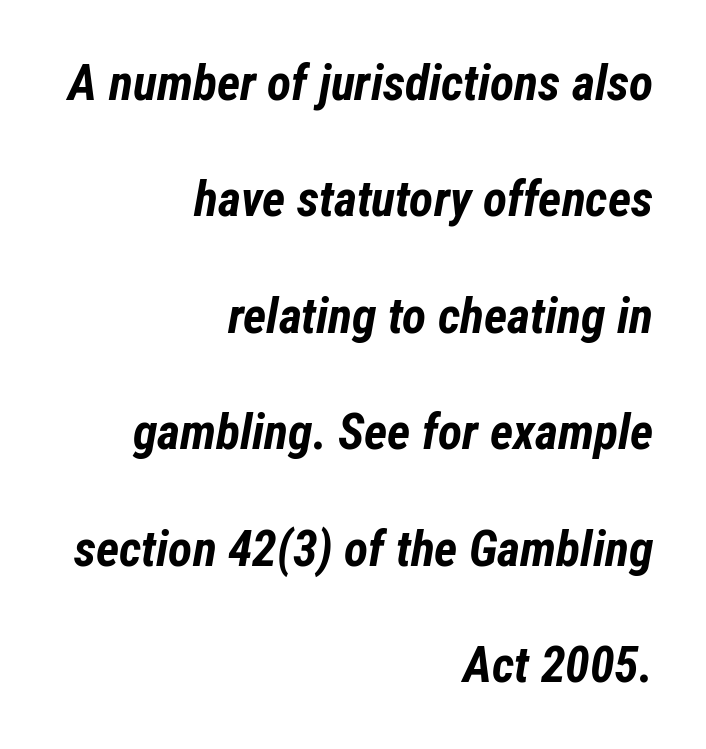
Students, note that the glyphs here touch the page at normal intervals. Summary of vertical rhythm: relaxed, with wide interline spacing. Note the varied advance widths — an 'i' is clearly narrower than an 'm'. Typographic density is high because the face is bold. The whole block is typeset with a tilt.
